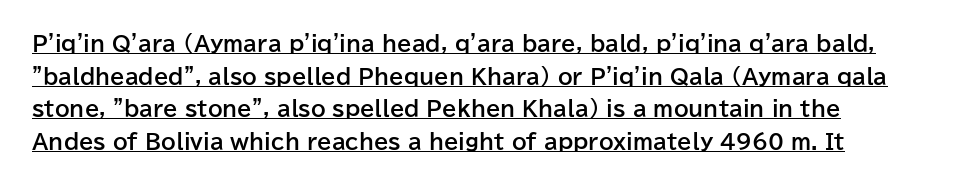
These lines keep a tight, regular rhythm from letter to letter. Typeset ragged right — the left edge is the straight one. Typesetter's note: full bold, strokes at maximum text heaviness. The letters stand upright; this is a roman face.
